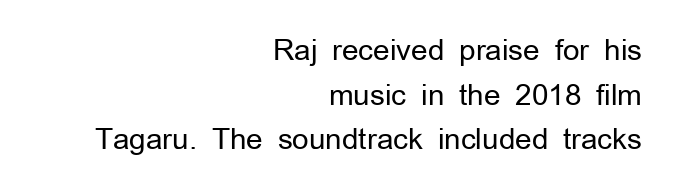
{"serif": "no", "italic": "no", "bold": "no", "weight": "regular", "width": "normal", "stroke_contrast": "low", "x_height": "medium", "monospaced": "no", "underline": "no", "align": "right", "line_spacing": "normal", "line_spacing_ratio": 1.54, "letter_spacing": "normal", "letter_spacing_em": 0.0, "glyph_px": 29}
